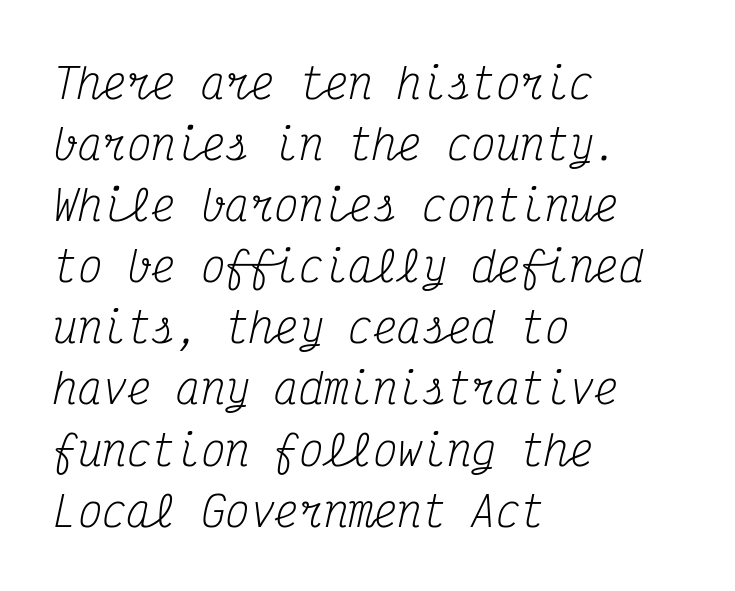
Q: Is the text bold? A: No.
Q: Is the text italic (slanted)? A: Yes, it leans right by about 12 degrees.
Q: Is the typeface a serif or a sans-serif typeface? A: Serif.
Q: Is the text underlined? A: No.
Q: How is the paragraph aligned? A: Left-aligned.
Q: Is the spacing between letters normal or unusually wide? A: Normal.
Q: Is the spacing between lines tight, normal or loose? A: Normal.
Q: Width (condensed, normal, or wide)? A: Condensed.
Q: Stroke contrast? A: Medium.
Q: x-height? A: Medium.
Q: Monospaced? A: Yes.
